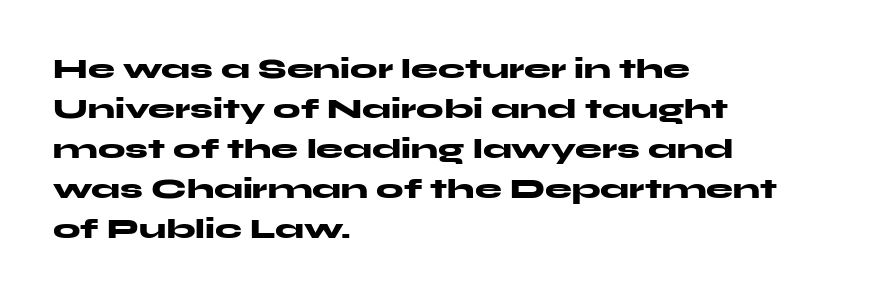
Q: Is the text bold? A: Yes.
Q: Is the text italic (slanted)? A: No, it is upright.
Q: Is the text underlined? A: No.
Q: How is the paragraph aligned? A: Left-aligned.
Q: Is the spacing between letters normal or unusually wide? A: Normal.
Q: Is the spacing between lines tight, normal or loose? A: Normal.
